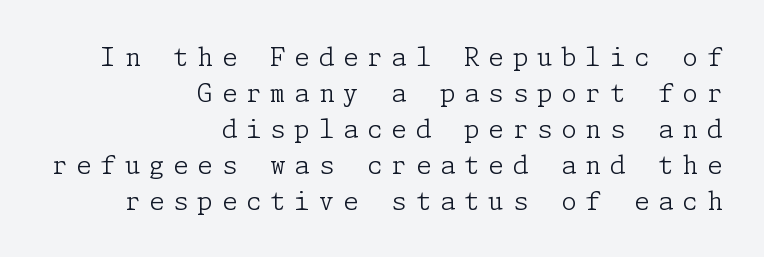
The font's upright variant was chosen for this text. Words float on clear page, feet unadorned. The letterforms stand isolated, each surrounded by extra space. Layout note: lines flush right.
